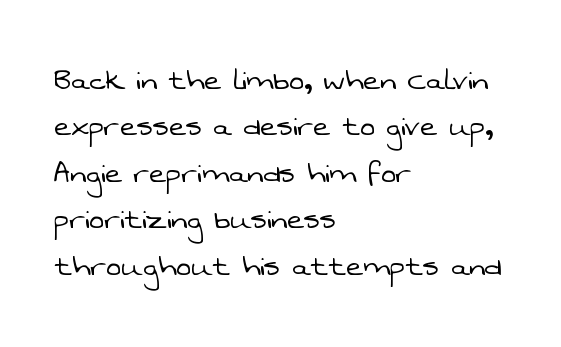
{"serif": "no", "bold": "no", "weight": "light", "width": "normal", "stroke_contrast": "low", "x_height": "medium", "monospaced": "no", "underline": "no", "align": "left", "line_spacing": "normal", "line_spacing_ratio": 1.29, "letter_spacing": "normal", "letter_spacing_em": 0.0, "glyph_px": 36}
